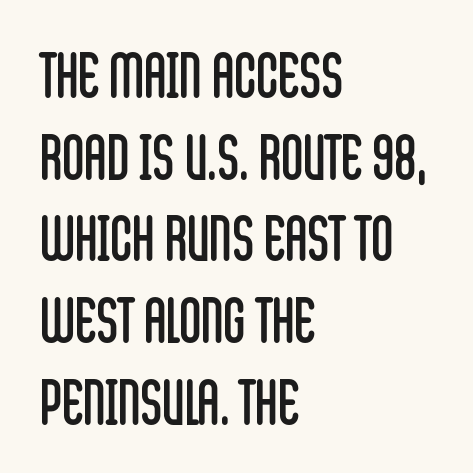
Q: Is the text bold? A: No.
Q: Is the text italic (slanted)? A: No, it is upright.
Q: Is the typeface a serif or a sans-serif typeface? A: Sans-serif.
Q: Is the text underlined? A: No.
Q: How is the paragraph aligned? A: Left-aligned.
Q: Is the spacing between letters normal or unusually wide? A: Normal.
Q: Is the spacing between lines tight, normal or loose? A: Normal.
Q: Width (condensed, normal, or wide)? A: Condensed.
Q: Stroke contrast? A: Low.
Q: x-height? A: Large.
Q: Monospaced? A: No.
